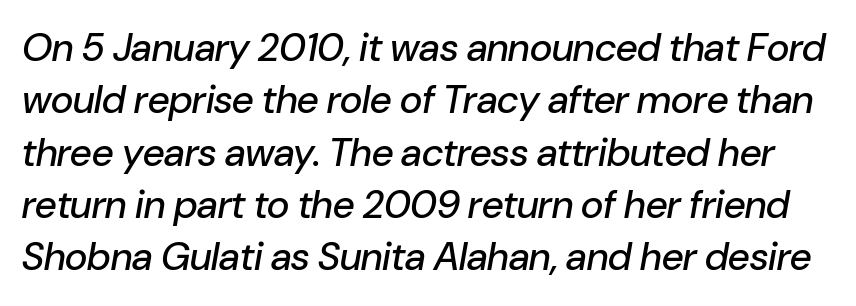
Q: Is the text italic (slanted)? A: Yes, it leans right by about 10 degrees.
Q: Is the text underlined? A: No.
Q: Is the spacing between letters normal or unusually wide? A: Normal.
Q: Is the spacing between lines tight, normal or loose? A: Normal.
Q: Width (condensed, normal, or wide)? A: Normal.
Q: Stroke contrast? A: Low.
Q: x-height? A: Medium.
Q: Monospaced? A: No.
